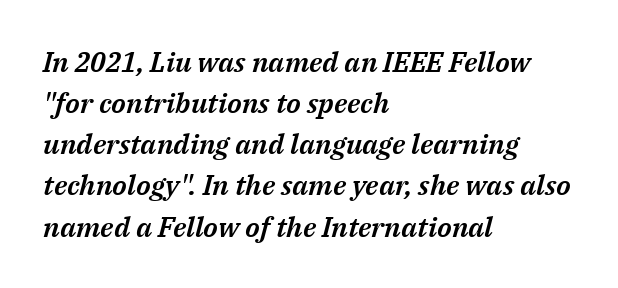
Q: Is the text italic (slanted)? A: Yes, it leans right by about 14 degrees.
Q: Is the text underlined? A: No.
Q: How is the paragraph aligned? A: Left-aligned.
Q: Is the spacing between letters normal or unusually wide? A: Normal.
Q: Is the spacing between lines tight, normal or loose? A: Normal.
Q: Width (condensed, normal, or wide)? A: Normal.
Q: Stroke contrast? A: Medium.
Q: x-height? A: Medium.
Q: Monospaced? A: No.
